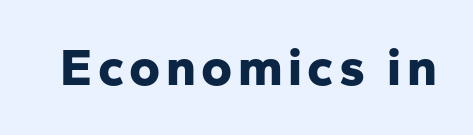
Q: Is the text bold? A: Yes.
Q: Is the text italic (slanted)? A: No, it is upright.
Q: Is the typeface a serif or a sans-serif typeface? A: Sans-serif.
Q: Is the text underlined? A: No.
Q: Width (condensed, normal, or wide)? A: Normal.
Q: Stroke contrast? A: Low.
Q: x-height? A: Medium.
Q: Monospaced? A: No.
